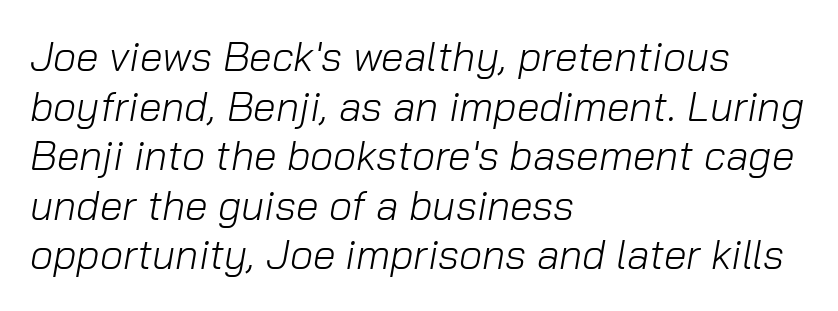
Q: Is the text bold? A: No.
Q: Is the text italic (slanted)? A: Yes, it leans right by about 10 degrees.
Q: Is the text underlined? A: No.
Q: How is the paragraph aligned? A: Left-aligned.
Q: Is the spacing between letters normal or unusually wide? A: Normal.
Q: Width (condensed, normal, or wide)? A: Normal.
Q: Stroke contrast? A: Low.
Q: x-height? A: Medium.
Q: Monospaced? A: No.
